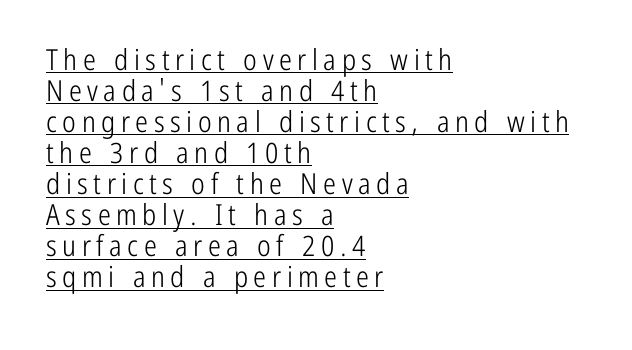
Weight class: somewhere from thin through regular. The type sits square on the baseline with zero lean. The designer dialed line spacing down below the default. Proportional: the letters do not fall into vertical columns. Descenders here cross a horizontal rule under the line. Is the block centered? No — it sits flush against the left margin.
